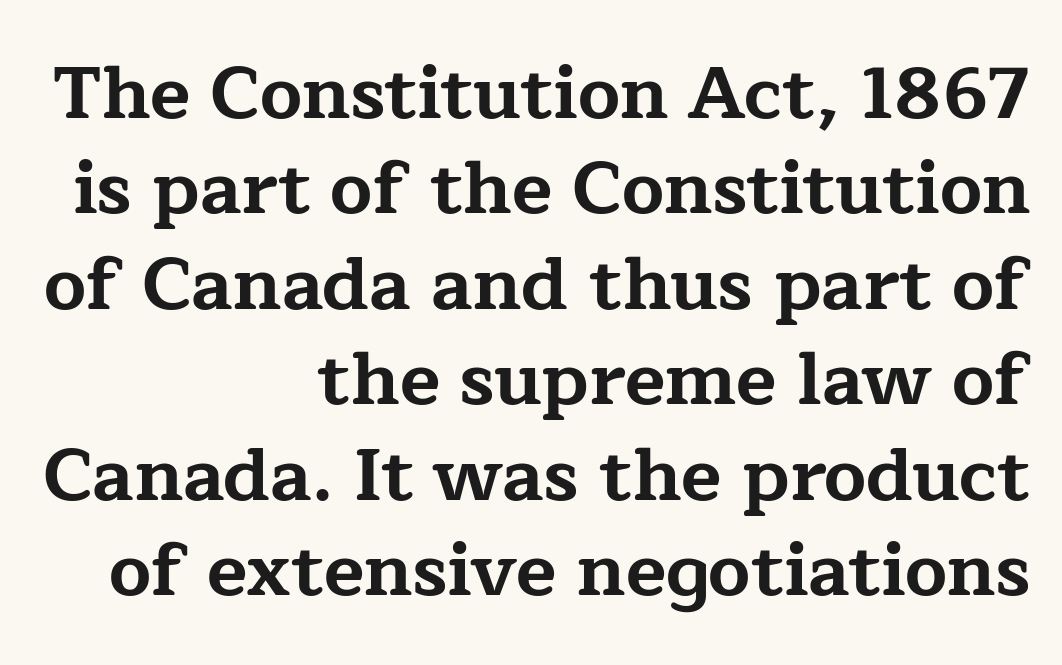
The image shows 74 px bold, wide serif type, upright; set right-aligned, normal line spacing (1.29x), normal letter spacing, not underlined; low stroke contrast and a medium x-height.
